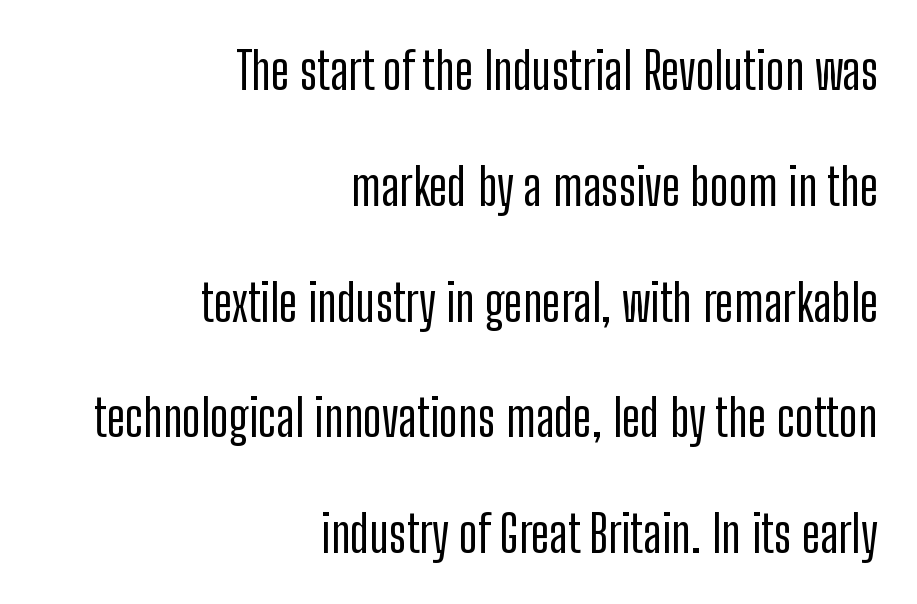
The image shows 51 px condensed sans-serif type, upright; set right-aligned, loose line spacing (2.27x), normal letter spacing, not underlined; low stroke contrast and a medium x-height.
